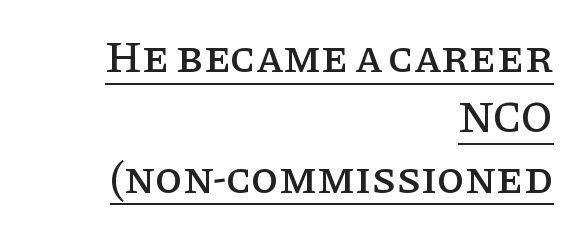
The image shows 45 px serif type, upright; set right-aligned, normal line spacing (1.34x), normal letter spacing, underlined; low stroke contrast and a large x-height.
